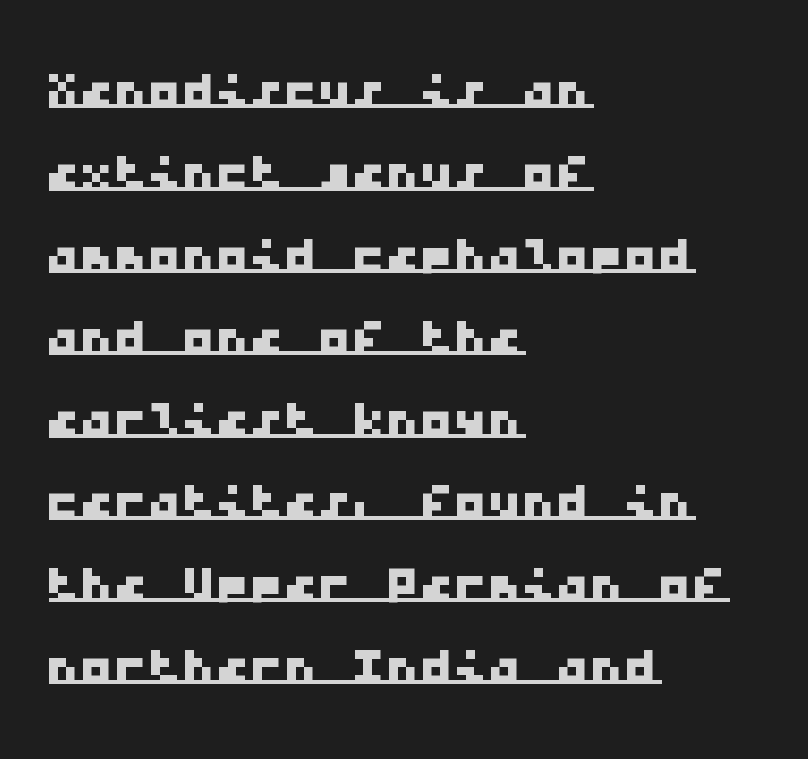
This rendering uses left alignment, leaving the right contour irregular. In terms of letterform style, serifs are entirely absent. Inter-character spacing is left at the font's built-in metrics. Check the space under the baseline: a stroke is drawn there. Looks like terminal output: every glyph gets an equal slot.
